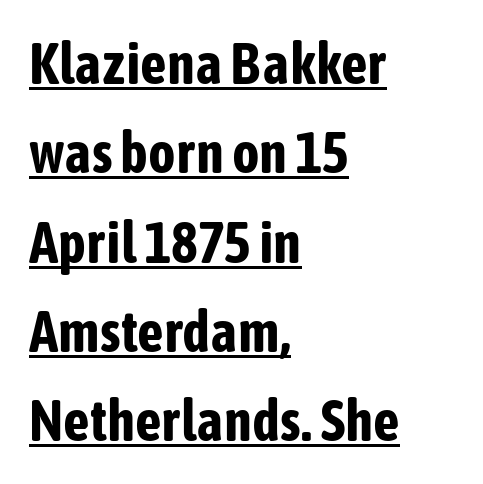
Is there much room between lines? A standard amount, neither cramped nor airy. Each line of the rendering has a horizontal stroke beneath the glyphs. Every stem runs plumb, perpendicular to the baseline. Set as a true bold cut, around the 700 mark. Reading down the block, your eye returns to a fixed left position each line. The letters advance in unequal steps, a hallmark of proportional type.
